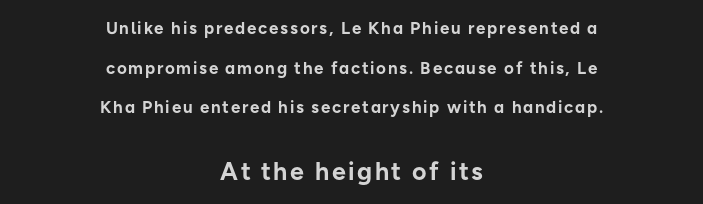
{"italic": "no", "bold": "yes", "underline": "no", "align": "center", "line_spacing": "loose", "line_spacing_ratio": 2.33, "larger_block": "second", "size_ratio": 1.47, "glyph_px": 25}
